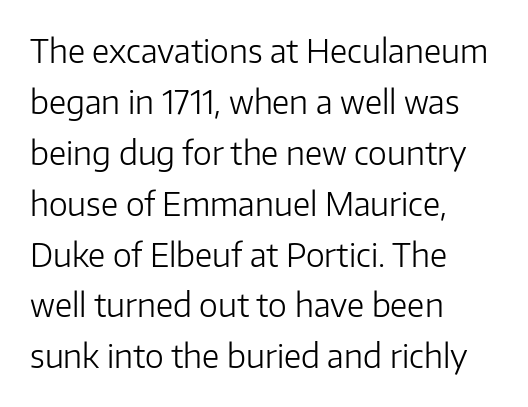
Letter spacing: default. The passage shown stacks its lines at a standard gap. Regarding serifs, this sample does without them. Caption: multi-line text, flush left, ragged right. The passage shown is typed in a proportional face where columns would drift.
